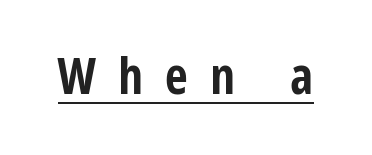
Q: Is the text bold? A: Yes.
Q: Is the text italic (slanted)? A: No, it is upright.
Q: Is the typeface a serif or a sans-serif typeface? A: Sans-serif.
Q: Is the text underlined? A: Yes.
Q: Is the spacing between letters normal or unusually wide? A: Unusually wide.
Q: Width (condensed, normal, or wide)? A: Condensed.
Q: Stroke contrast? A: Low.
Q: x-height? A: Large.
Q: Monospaced? A: No.
